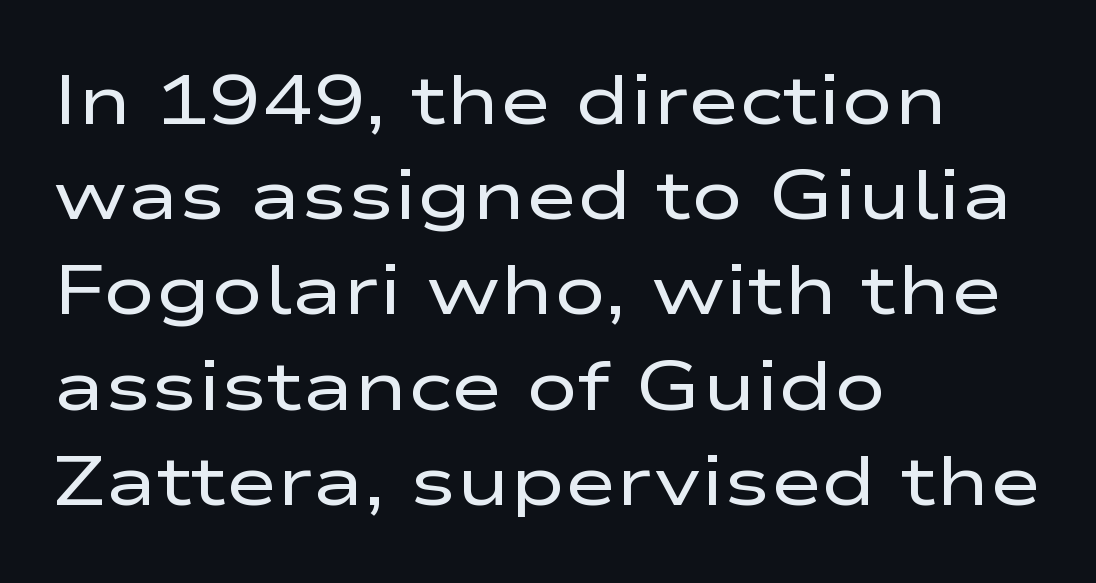
{"serif": "no", "italic": "no", "bold": "no", "weight": "regular", "width": "wide", "stroke_contrast": "low", "x_height": "medium", "monospaced": "no", "underline": "no", "align": "left", "line_spacing": "normal", "line_spacing_ratio": 1.36, "letter_spacing": "normal", "letter_spacing_em": 0.0, "glyph_px": 70}
